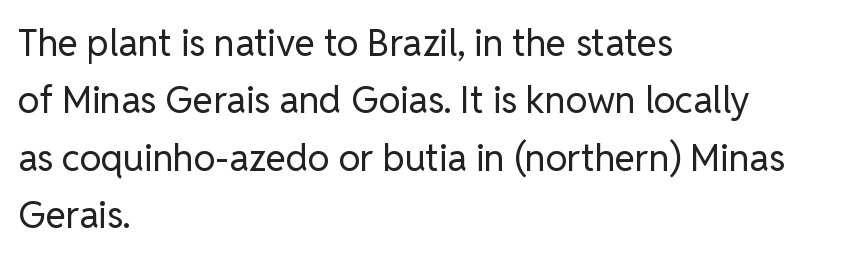
{"serif": "no", "italic": "no", "bold": "no", "weight": "regular", "width": "normal", "stroke_contrast": "low", "x_height": "medium", "monospaced": "no", "underline": "no", "align": "left", "line_spacing": "normal", "line_spacing_ratio": 1.55, "letter_spacing": "normal", "letter_spacing_em": 0.0, "glyph_px": 37}
